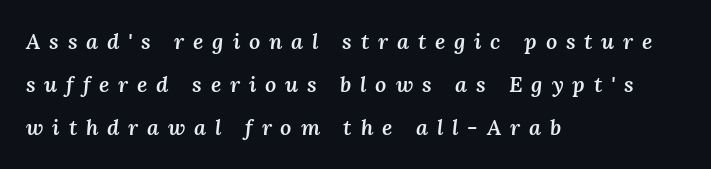
Its strokes are somewhat broadened, the hallmark of semibold type. The text carries the slant typical of an italic or oblique font. Compared with a centered layout, this one pins lines to the left instead. The passage shown has open, widely tracked lettering throughout. Nobody drew a line under any word here. If you measured baseline to baseline, you'd find a long distance.
